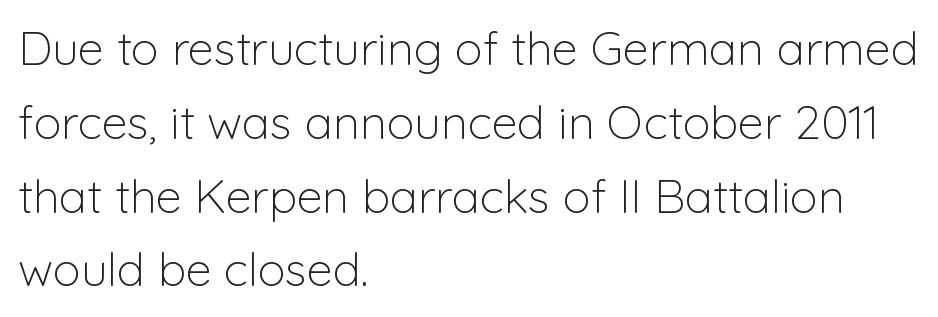
You can tell it's not italic because the verticals are truly vertical. The typeface has the unassuming heft of standard copy or less. Looks like regular typesetting: each glyph gets only the width it needs. The horizontal fit of the characters is conventional and even. Notice how the passage keeps a crisp vertical edge on the left only. The font family rendered here belongs to the sans-serif group.
